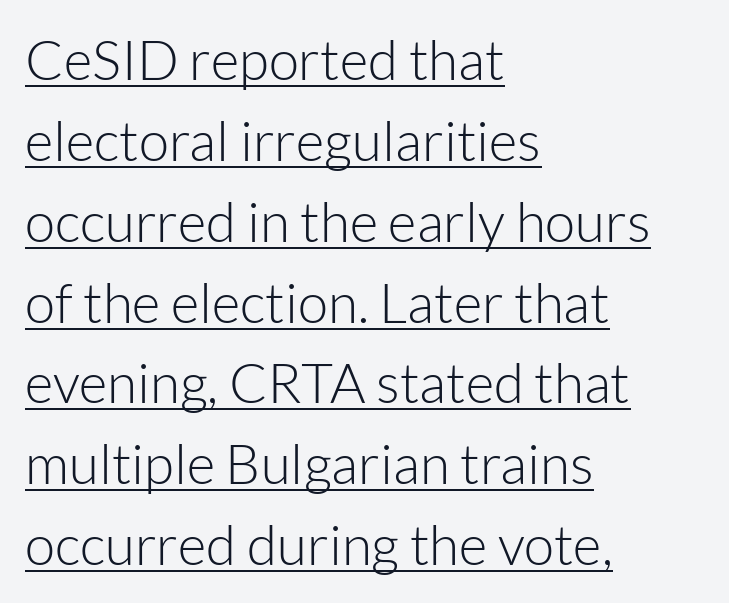
These lines are rendered in a variable-pitch font. The setting favours the left margin, as ordinary paragraphs usually do. Caption: lettering with a line underneath. The weight tops out at a normal text grade.
